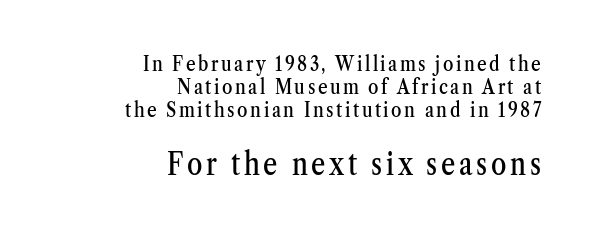
Summary of vertical rhythm: compact, with narrow interline spacing. Ordinary non-slanted type is in use. These lines stack with their right ends in a neat column. A typesetter would call this proportional, since set widths differ per character. Words float on clear page, feet unadorned.
